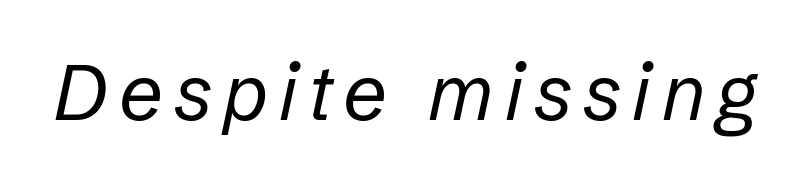
Q: Is the text bold? A: No.
Q: Is the text italic (slanted)? A: Yes, it leans right by about 12 degrees.
Q: Is the text underlined? A: No.
Q: Width (condensed, normal, or wide)? A: Normal.
Q: Stroke contrast? A: Low.
Q: x-height? A: Medium.
Q: Monospaced? A: No.
